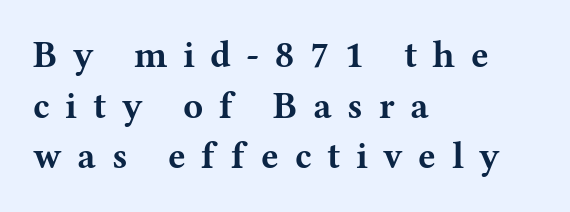
Q: Is the text bold? A: Yes.
Q: Is the text italic (slanted)? A: No, it is upright.
Q: Is the typeface a serif or a sans-serif typeface? A: Serif.
Q: Is the text underlined? A: No.
Q: How is the paragraph aligned? A: Left-aligned.
Q: Is the spacing between letters normal or unusually wide? A: Unusually wide.
Q: Is the spacing between lines tight, normal or loose? A: Normal.
Q: Width (condensed, normal, or wide)? A: Wide.
Q: Stroke contrast? A: Medium.
Q: x-height? A: Medium.
Q: Monospaced? A: No.
